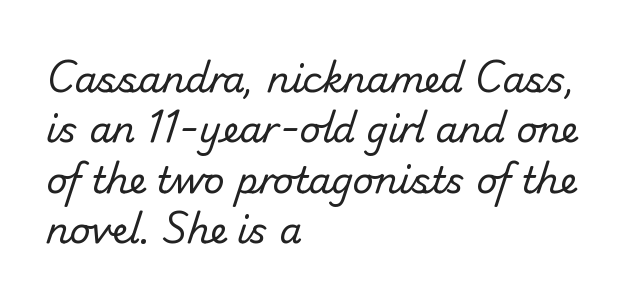
{"serif": "no", "bold": "no", "weight": "regular", "width": "normal", "stroke_contrast": "low", "x_height": "small", "monospaced": "no", "underline": "no", "align": "left", "line_spacing": "normal", "line_spacing_ratio": 1.4, "letter_spacing": "normal", "letter_spacing_em": 0.0, "glyph_px": 36}
